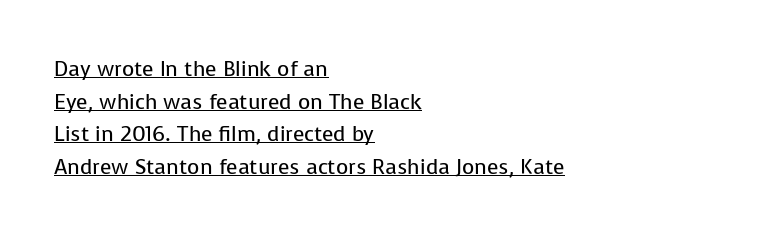
The image shows 21 px text type, upright; set left-aligned, normal line spacing (1.55x), normal letter spacing, underlined.
